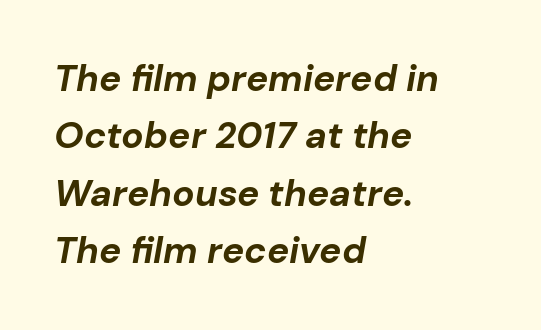
The image shows 37 px bold type, italic (leaning right); set left-aligned, normal line spacing (1.55x), normal letter spacing, not underlined; low stroke contrast and a medium x-height.
